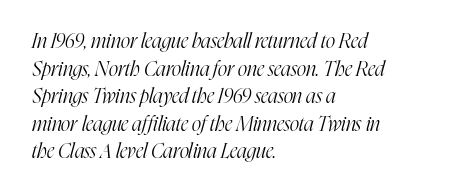
Q: Is the text bold? A: No.
Q: Is the text italic (slanted)? A: Yes, it leans right by about 16 degrees.
Q: Is the text underlined? A: No.
Q: How is the paragraph aligned? A: Left-aligned.
Q: Is the spacing between letters normal or unusually wide? A: Normal.
Q: Is the spacing between lines tight, normal or loose? A: Normal.
